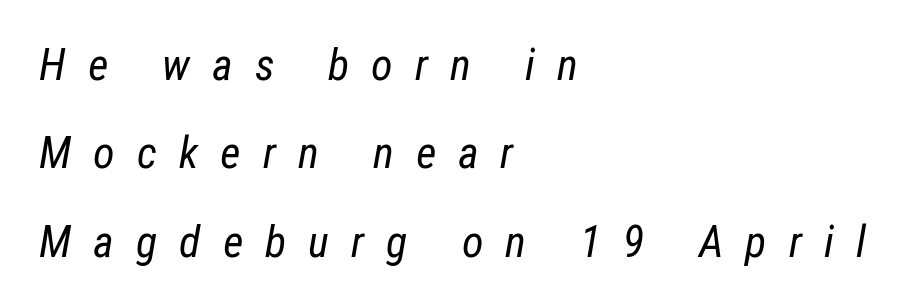
Substantial extra tracking has been applied to these lines. A light-to-regular cut is what we see here. The gap between lines stays unmarked. Characters are canted at an angle relative to the baseline's perpendicular. The block of text is sparse from top to bottom, with ample space between rows. Spacing verdict: proportional, widths tailored to each character.
